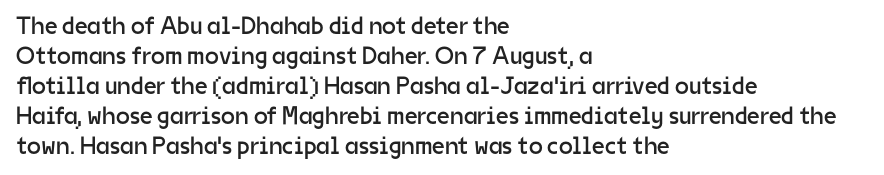
The image shows 25 px text type, upright; set left-aligned, line spacing 1.2x, normal letter spacing, not underlined.
